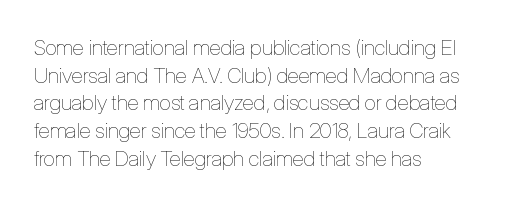
Every stem runs plumb, perpendicular to the baseline. Leftover space on each line is placed entirely after the last word. Check the space under the baseline: it is left empty. This reads as an unemphasized weight, regular at the heaviest. Caption: standard tracking, unaltered.
